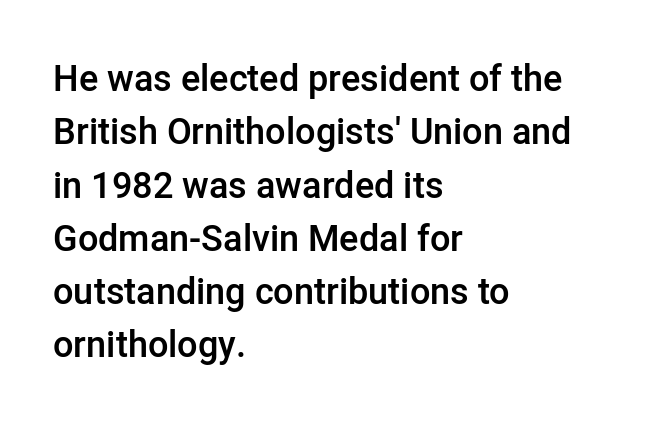
I'd describe the lettering as semibold — firm but not a full bold. If you drew a line through each stem, it would be perfectly vertical. The letters sit at their default tracking, neither squeezed nor spread. Honestly, there is no underline to notice here at all.
